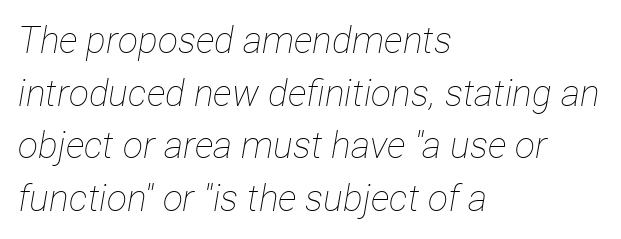
The image shows 37 px thin, condensed type, italic (leaning right); set left-aligned, normal line spacing (1.42x), normal letter spacing, not underlined; low stroke contrast and a medium x-height.
